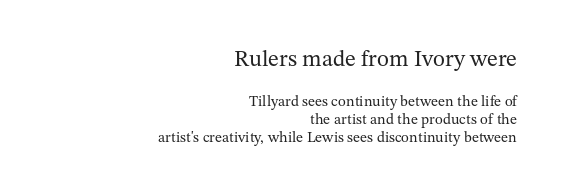
Q: Is the text bold? A: No.
Q: Is the text italic (slanted)? A: No, it is upright.
Q: Is the text underlined? A: No.
Q: How is the paragraph aligned? A: Right-aligned.
Q: Is the spacing between letters normal or unusually wide? A: Normal.
Q: Which block of text is set in a larger size, the first (top) or the second (bottom)? A: The first (top) one.
